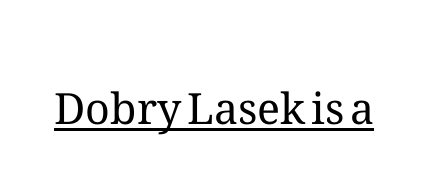
Somebody hit Ctrl+U on this one — the words are underlined. Unlike italic type, these characters show no tilt at all. Stroke mass is kept to a normal reading level or below. Varying glyph widths throughout — classic text-font behaviour. There is no visible air inserted between adjacent glyphs.
